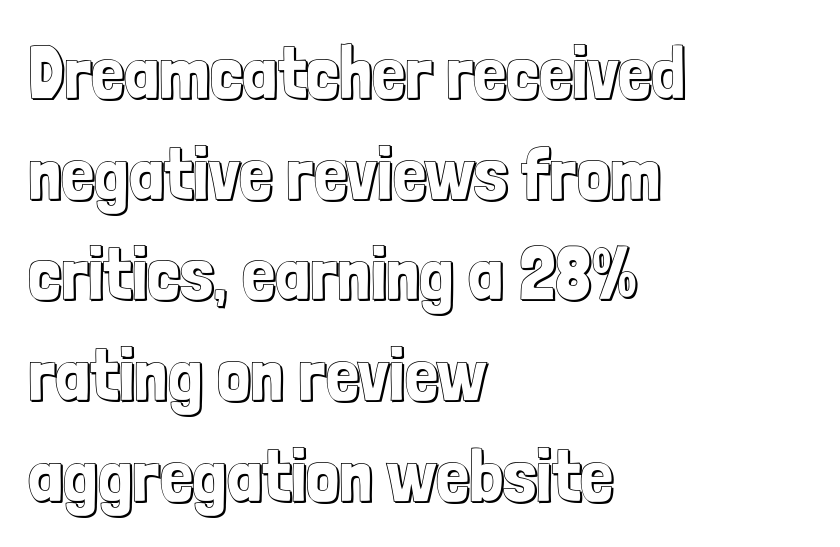
Do the characters align in a grid? No, the font is proportional. Rendered with straight, roman letterforms. Default kerning and tracking; the words read as compact shapes. Interline gaps are of average width in this sample.
